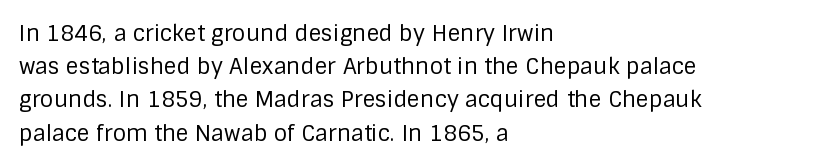
Tall strokes in this sample are plumb rather than angled. Weight: regular or lighter. Tracking value appears to be zero — textbook default spacing. The passage shown stacks its lines at a standard gap. The lines in this sample share a left origin and differ only in where they stop. Anything drawn beneath the words? Only blank space.
